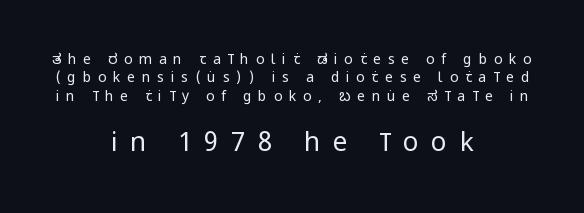
{"italic": "no", "bold": "no", "underline": "no", "align": "center", "line_spacing": "normal", "line_spacing_ratio": 1.31, "letter_spacing": "wide", "letter_spacing_em": 0.48, "larger_block": "second", "size_ratio": 1.86, "glyph_px": 26}
